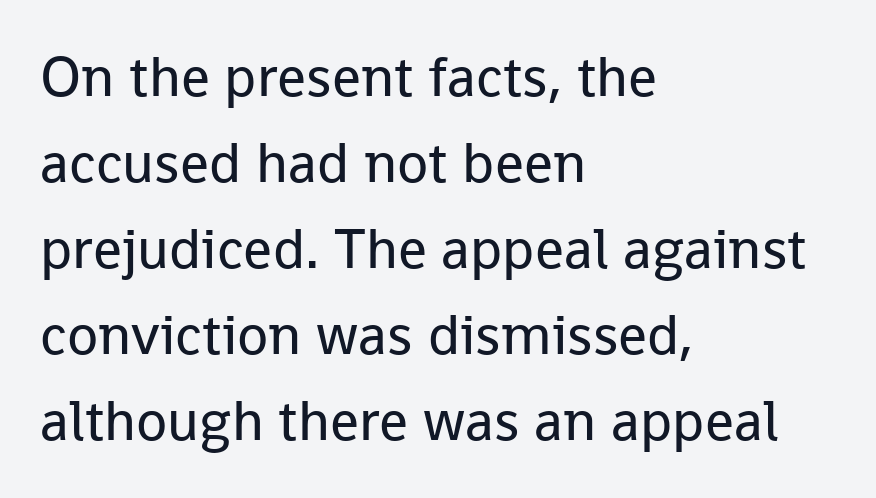
The image shows 57 px regular-weight sans-serif type, upright; set left-aligned, normal line spacing (1.51x), normal letter spacing, not underlined; low stroke contrast and a medium x-height.
